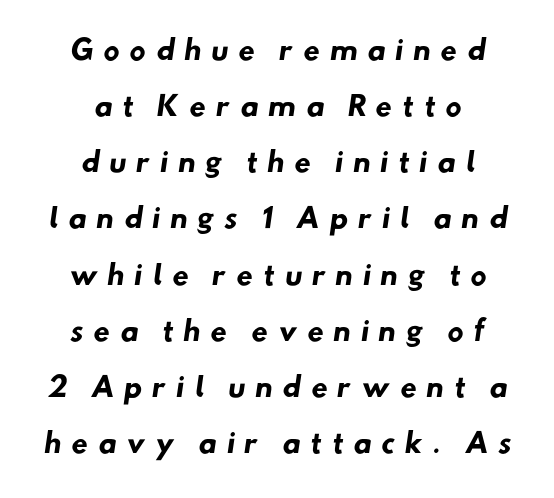
The image shows 27 px bold type; set centered, loose line spacing (2.08x), unusually wide letter spacing (+0.35 em), not underlined.
